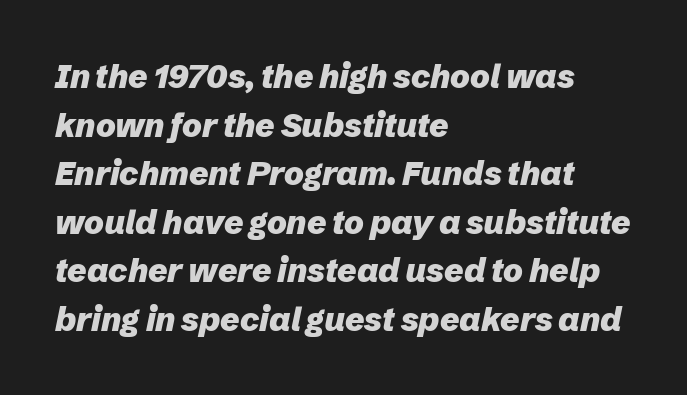
Nothing unusual about the tracking: characters are spaced as the font intends. Notice how the passage keeps a crisp vertical edge on the left only. Characters are canted at an angle relative to the baseline's perpendicular. These lines are rendered in a variable-pitch font. Vertical spacing — default. The typesetting leans heavy: a genuine bold.
